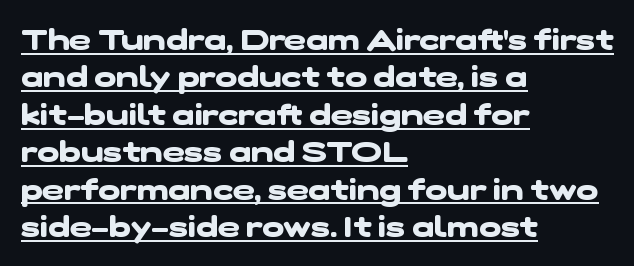
The image shows 29 px heavy, wide sans-serif type; set left-aligned, normal line spacing (1.29x), normal letter spacing, underlined; low stroke contrast and a medium x-height.
